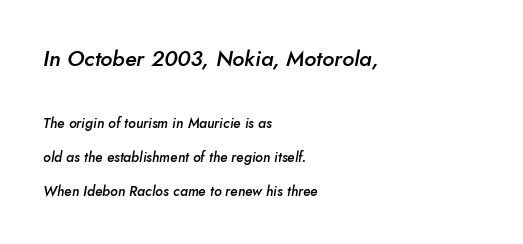
You could call the tracking neutral — neither tight nor loose. It's the slanting kind of type. Which of the two is more prominent by size? The first, at the top. The passage is arranged the way most books set body copy — flush left. Check under the words: just untouched page.
